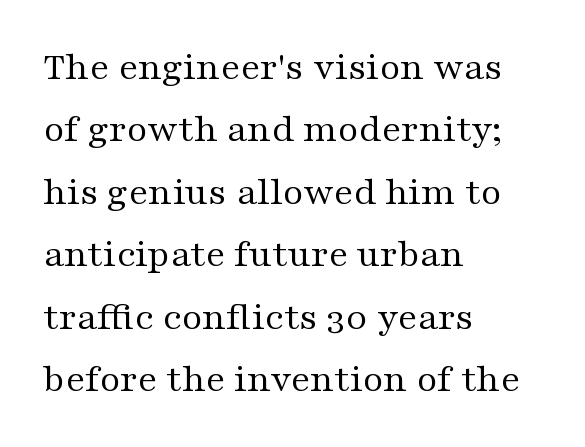
{"serif": "yes", "italic": "no", "bold": "no", "weight": "regular", "width": "wide", "stroke_contrast": "medium", "x_height": "medium", "monospaced": "no", "underline": "no", "align": "left", "line_spacing": "normal", "line_spacing_ratio": 1.56, "letter_spacing": "normal", "letter_spacing_em": 0.0, "glyph_px": 40}
